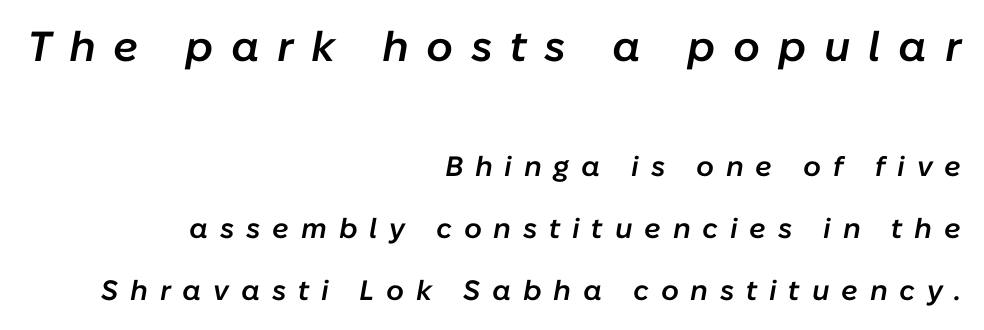
{"italic": "yes", "lean": "right", "slant_degrees": 10, "bold": "semi", "weight": "semibold", "width": "normal", "stroke_contrast": "low", "x_height": "medium", "monospaced": "no", "underline": "no", "align": "right", "line_spacing": "loose", "line_spacing_ratio": 2.22, "letter_spacing": "wide", "letter_spacing_em": 0.42, "larger_block": "first", "size_ratio": 1.5, "glyph_px": 42}
